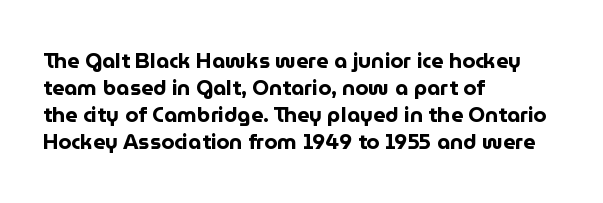
{"italic": "no", "bold": "yes", "underline": "no", "align": "left", "line_spacing": "normal", "line_spacing_ratio": 1.29, "letter_spacing": "normal", "letter_spacing_em": 0.0, "glyph_px": 21}
